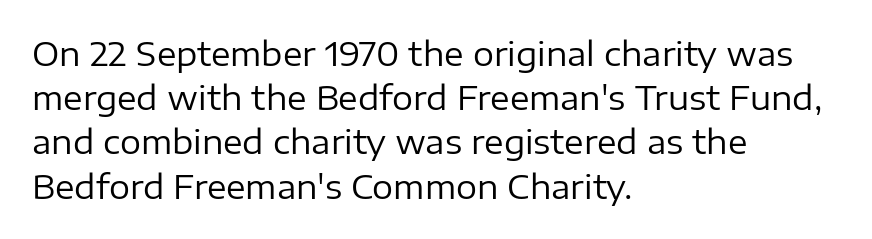
The image shows 33 px regular-weight sans-serif type, upright; set left-aligned, normal line spacing (1.34x), normal letter spacing, not underlined; low stroke contrast and a medium x-height.
